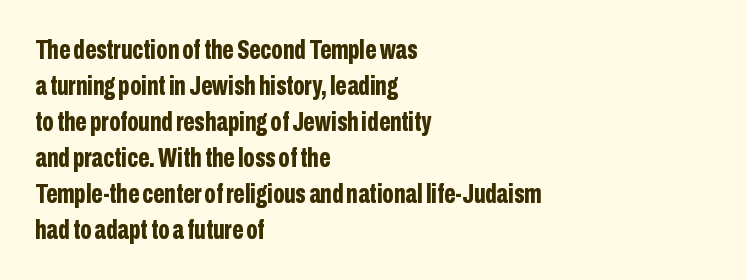
The image shows 27 px bold type, upright; set left-aligned, normal line spacing (1.33x), normal letter spacing, not underlined.
